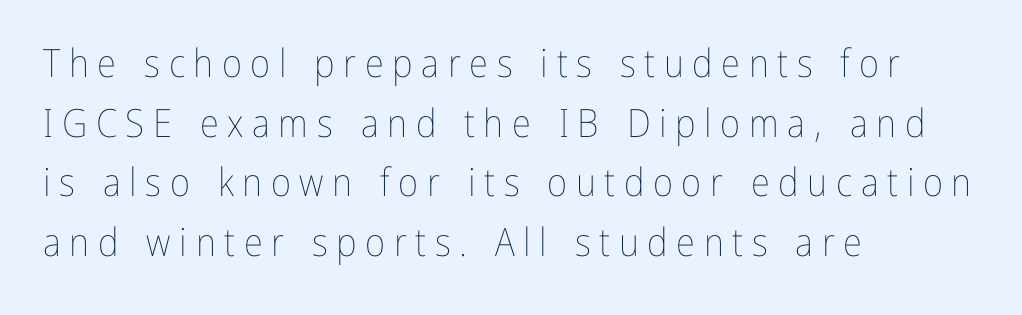
{"italic": "no", "bold": "no", "weight": "thin", "width": "condensed", "stroke_contrast": "low", "x_height": "medium", "monospaced": "no", "underline": "no", "align": "left", "line_spacing": "normal", "line_spacing_ratio": 1.53, "letter_spacing": "wide", "letter_spacing_em": 0.22, "glyph_px": 39}
